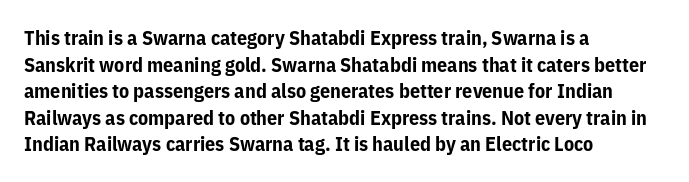
The typography opts for an upright posture over an oblique one. A classic flush-left, rag-right setting is used for this passage. Words appear dense and cohesive because spacing is normal. A full-strength bold gives these letters their thick strokes. Rule under the text: the space is simply empty.
